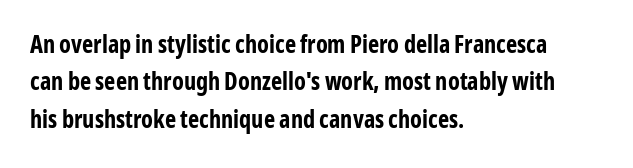
The image shows 24 px bold type, upright; set left-aligned, normal line spacing (1.56x), normal letter spacing, not underlined.
